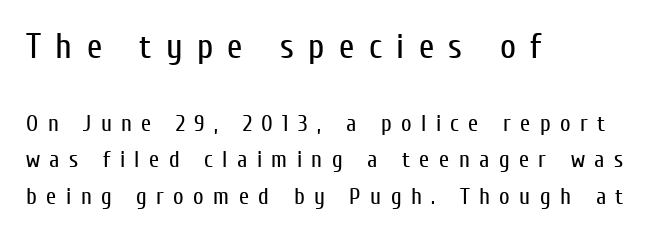
The image shows 35 px regular-weight, condensed sans-serif type, upright; set left-aligned, normal line spacing (1.59x), unusually wide letter spacing (+0.41 em), not underlined; the first (top) block is 1.52x larger; low stroke contrast and a medium x-height.
